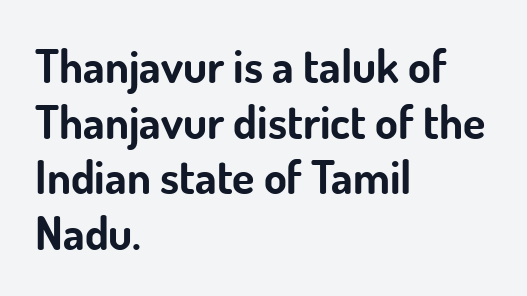
Strokes here are thick enough to call this a true bold. The lettering stays uniformly vertical, giving the passage a roman look. Inter-character spacing is left at the font's built-in metrics. The passage is arranged the way most books set body copy — flush left. Varying glyph widths throughout — classic text-font behaviour.
